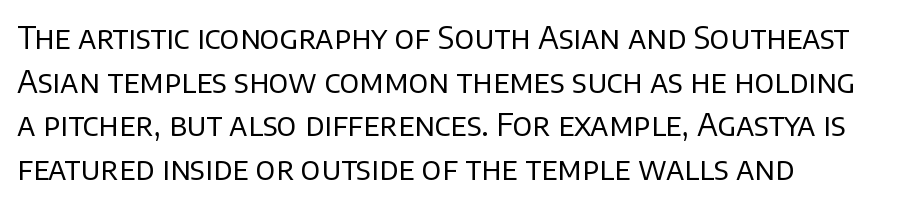
{"serif": "no", "italic": "no", "bold": "no", "weight": "regular", "width": "normal", "stroke_contrast": "low", "x_height": "large", "monospaced": "no", "underline": "no", "line_spacing": "normal", "line_spacing_ratio": 1.41, "letter_spacing": "normal", "letter_spacing_em": 0.0, "glyph_px": 31}
